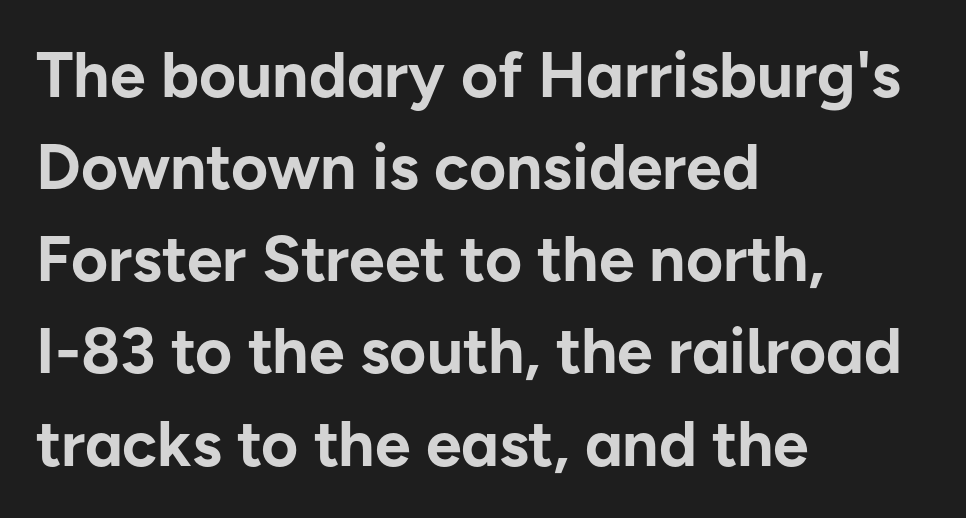
{"serif": "no", "italic": "no", "bold": "yes", "weight": "bold", "width": "normal", "stroke_contrast": "low", "x_height": "medium", "monospaced": "no", "underline": "no", "align": "left", "line_spacing": "normal", "line_spacing_ratio": 1.44, "letter_spacing": "normal", "letter_spacing_em": 0.0, "glyph_px": 64}
